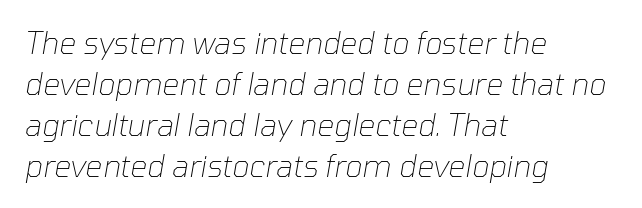
{"italic": "yes", "lean": "right", "slant_degrees": 10, "bold": "no", "weight": "thin", "width": "normal", "stroke_contrast": "low", "x_height": "medium", "monospaced": "no", "underline": "no", "align": "left", "line_spacing": "normal", "line_spacing_ratio": 1.37, "letter_spacing": "normal", "letter_spacing_em": 0.0, "glyph_px": 30}
